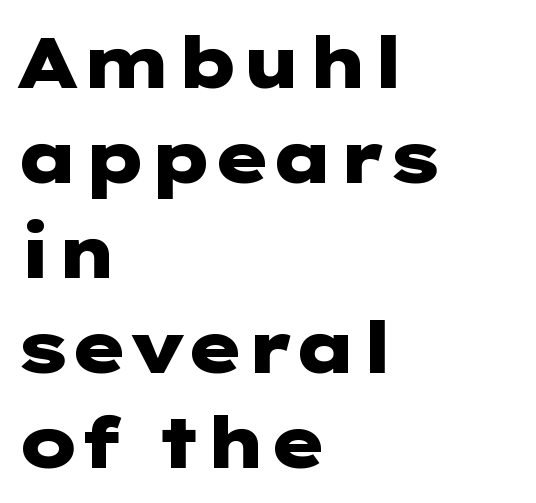
The gap between lines stays unmarked. How are the letters spaced? Ordinarily, with no added tracking. This rendering employs a face without finishing strokes, i.e., a sans-serif. Weight check: bold — yes, fully.
